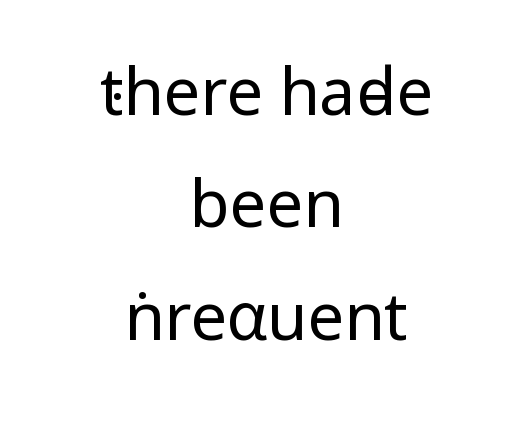
Q: Is the text bold? A: No.
Q: Is the text italic (slanted)? A: No, it is upright.
Q: Is the typeface a serif or a sans-serif typeface? A: Sans-serif.
Q: Is the text underlined? A: No.
Q: How is the paragraph aligned? A: Centered.
Q: Is the spacing between letters normal or unusually wide? A: Normal.
Q: Width (condensed, normal, or wide)? A: Condensed.
Q: Stroke contrast? A: Low.
